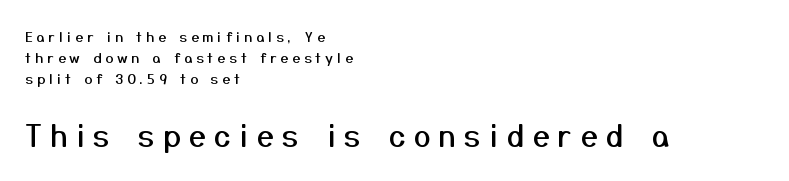
A classic flush-left, rag-right setting is used for this passage. The letters carry no serifs — their stems end cleanly without finishing strokes. The foot of each line stays bare and open. Italic? Not at all — the glyphs are vertical. Proportional: the letters do not fall into vertical columns. Is the letter spacing exaggerated? Yes — the characters are pushed far apart.
